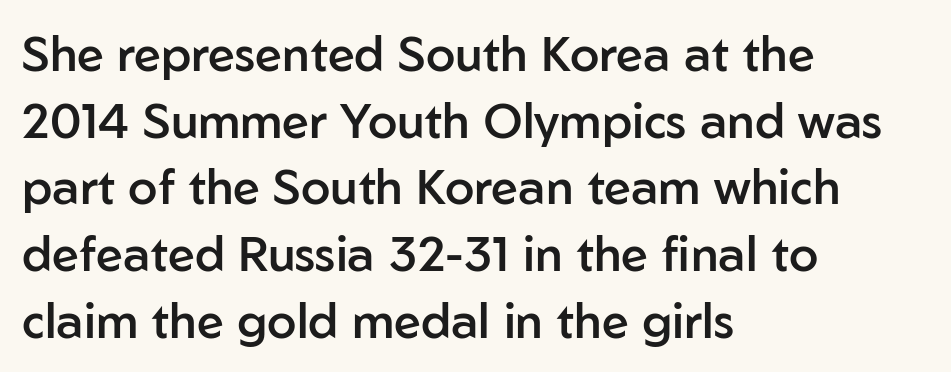
How are the letters spaced? Ordinarily, with no added tracking. Nobody drew a line under any word here. Type style note: lacks serifs. Each letter keeps its own natural width here, so spacing adapts to shape. The vertical gap from one line to the next is medium. Caption: multi-line text, flush left, ragged right.
